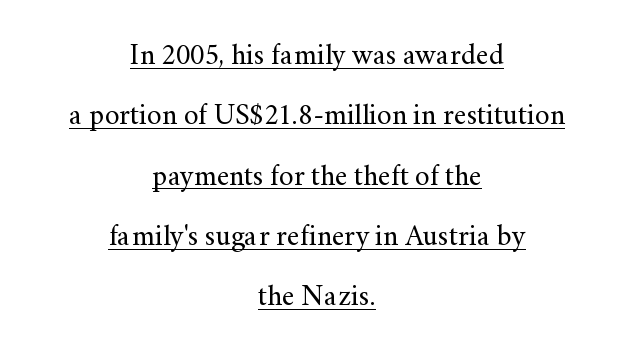
{"serif": "yes", "italic": "no", "bold": "no", "weight": "regular", "width": "normal", "stroke_contrast": "medium", "x_height": "small", "monospaced": "no", "underline": "yes", "align": "center", "line_spacing": "loose", "line_spacing_ratio": 2.08, "letter_spacing": "normal", "letter_spacing_em": 0.0, "glyph_px": 29}
